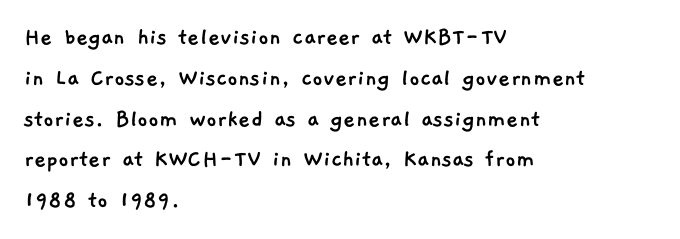
The area under the type is left untouched. Does the leading feel generous? No, just average. Does extra space separate the letters? No, they use regular spacing. Casual observation: everything's shoved over to the left.
